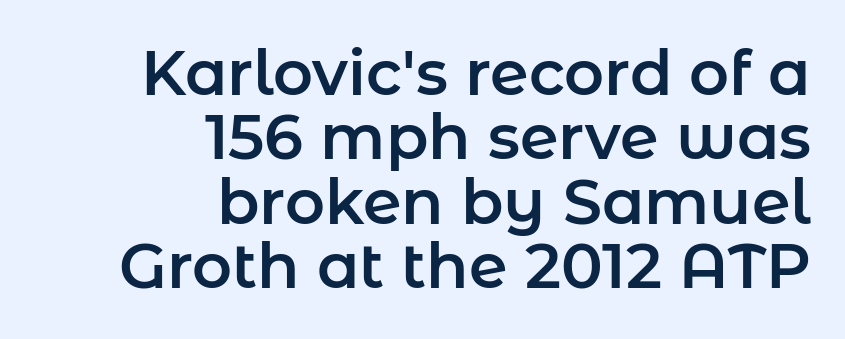
Q: Is the text italic (slanted)? A: No, it is upright.
Q: Is the typeface a serif or a sans-serif typeface? A: Sans-serif.
Q: Is the text underlined? A: No.
Q: How is the paragraph aligned? A: Right-aligned.
Q: Is the spacing between letters normal or unusually wide? A: Normal.
Q: Is the spacing between lines tight, normal or loose? A: Tight.
Q: Width (condensed, normal, or wide)? A: Normal.
Q: Stroke contrast? A: Low.
Q: x-height? A: Medium.
Q: Monospaced? A: No.
